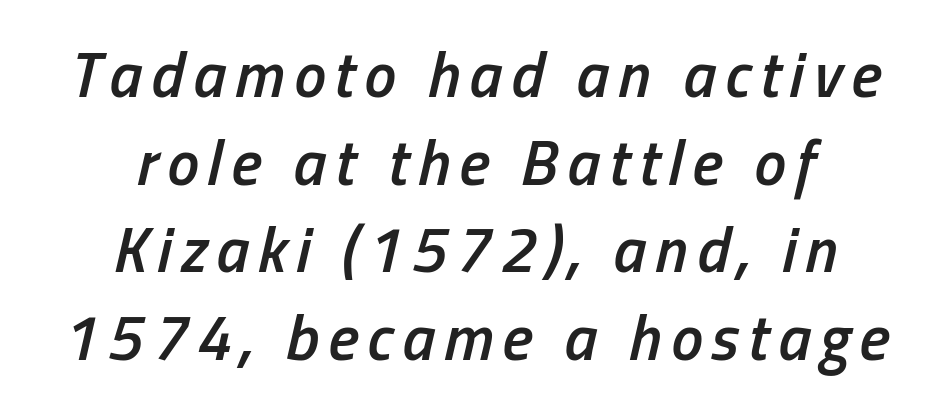
{"italic": "yes", "lean": "right", "slant_degrees": 13, "bold": "semi", "weight": "semibold", "width": "condensed", "stroke_contrast": "low", "x_height": "medium", "monospaced": "no", "underline": "no", "align": "center", "line_spacing": "normal", "line_spacing_ratio": 1.37, "glyph_px": 64}
